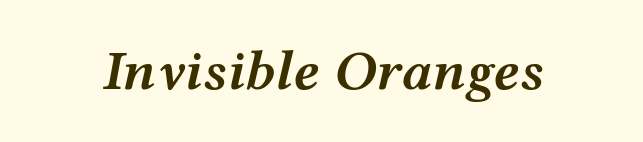
{"italic": "yes", "lean": "right", "slant_degrees": 12, "bold": "semi", "weight": "semibold", "width": "wide", "stroke_contrast": "medium", "x_height": "medium", "monospaced": "no", "underline": "no", "letter_spacing": "normal", "letter_spacing_em": 0.0, "glyph_px": 57}
